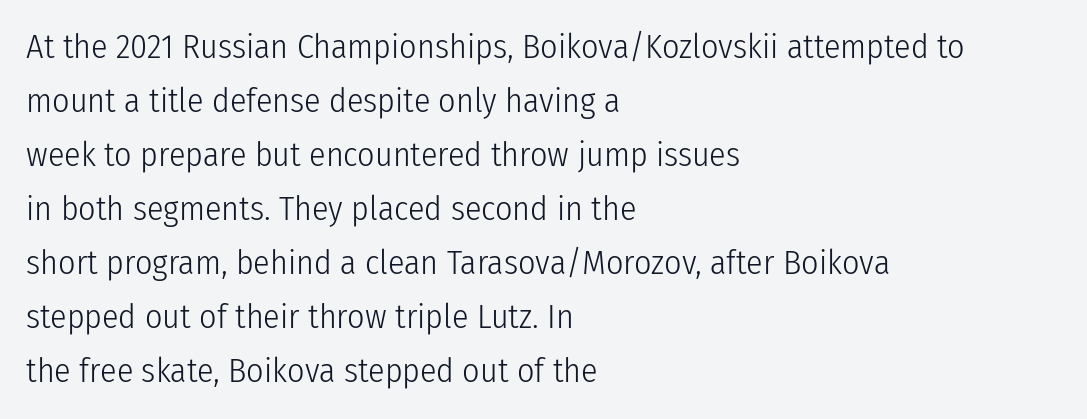
Horizontally, the lines are justified to the leading edge only. The line texture is even and compact thanks to regular tracking. The font family rendered here belongs to the sans-serif group. Weight: regular or lighter.
